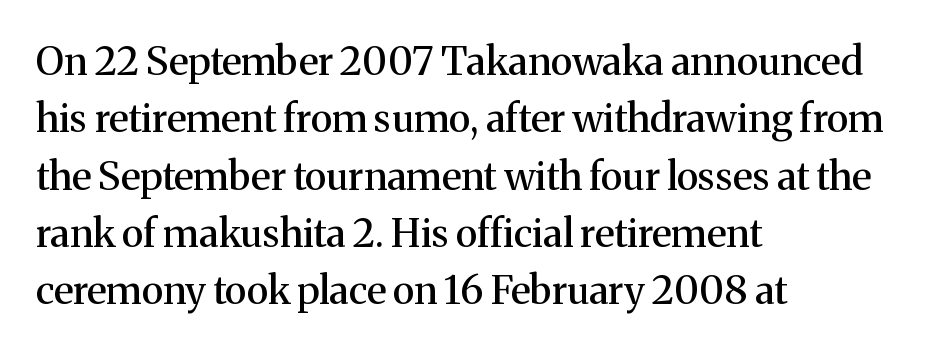
Yep, those are serifs on the letters. The letters advance in unequal steps, a hallmark of proportional type. Nope, not italic — everything's standing straight. Is the block centered? No — it sits flush against the left margin. Descender tails drop into unmarked territory. Nobody touched the tracking dial on this one.
